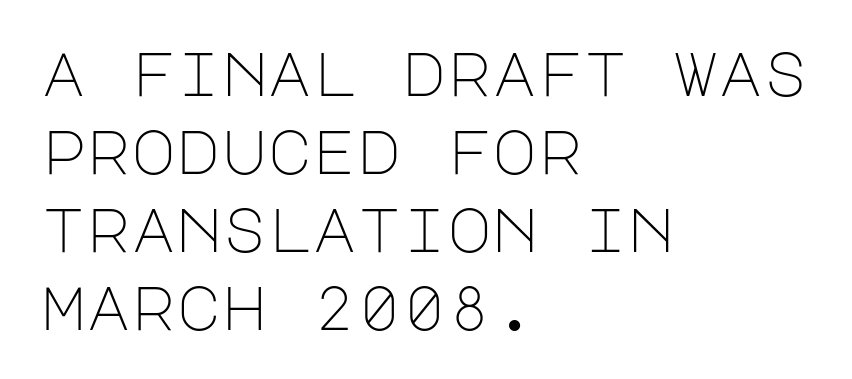
{"serif": "no", "italic": "no", "bold": "no", "weight": "light", "width": "normal", "stroke_contrast": "low", "x_height": "large", "underline": "no", "align": "left", "line_spacing": "normal", "line_spacing_ratio": 1.28, "letter_spacing": "normal", "letter_spacing_em": 0.0, "glyph_px": 61}
